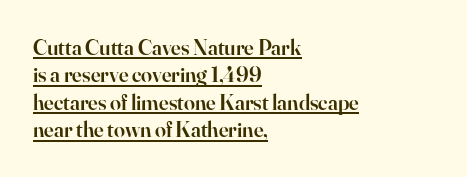
{"italic": "no", "bold": "semi", "underline": "yes", "align": "left", "line_spacing": "normal", "line_spacing_ratio": 1.25, "letter_spacing": "normal", "letter_spacing_em": 0.0, "glyph_px": 22}
